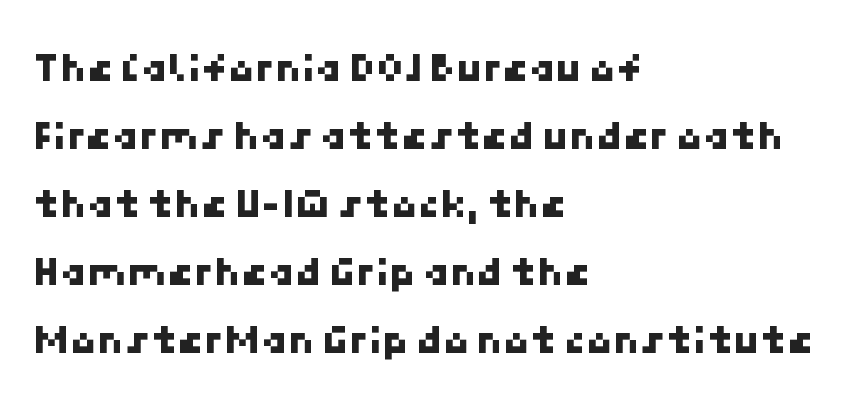
The image shows 43 px sans-serif type; set left-aligned, normal line spacing (1.58x), normal letter spacing, not underlined; low stroke contrast and a medium x-height.
